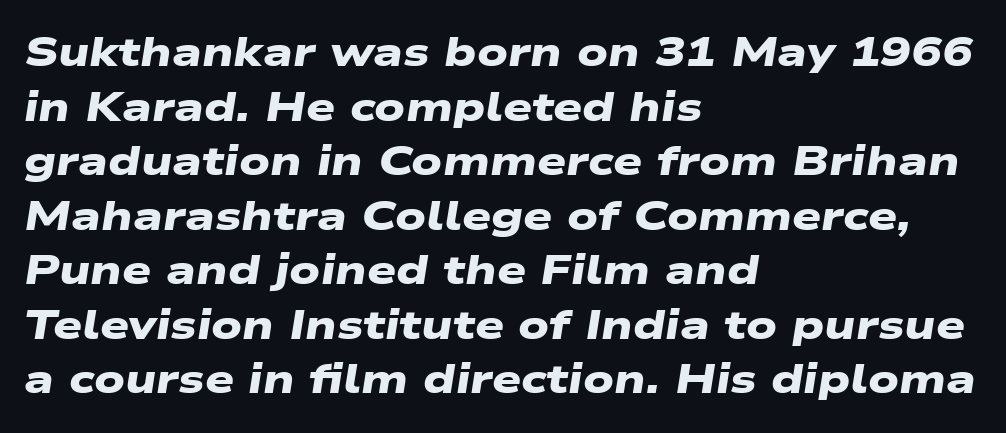
Character widths vary here, with narrow letters taking less room than wide ones. Unmarked baselines from the first word to the last. The rendering keeps characters at their native spacing. Leading matches the norm, producing a regular column. The lines in this sample share a left origin and differ only in where they stop.
